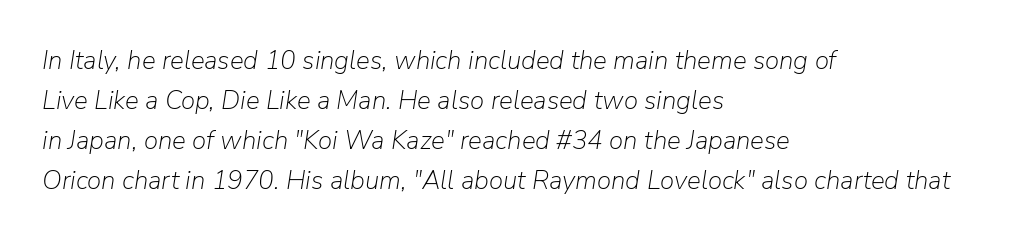
{"italic": "yes", "lean": "right", "slant_degrees": 9, "bold": "no", "underline": "no", "align": "left", "line_spacing": "normal", "line_spacing_ratio": 1.54, "letter_spacing": "normal", "letter_spacing_em": 0.0, "glyph_px": 26}
